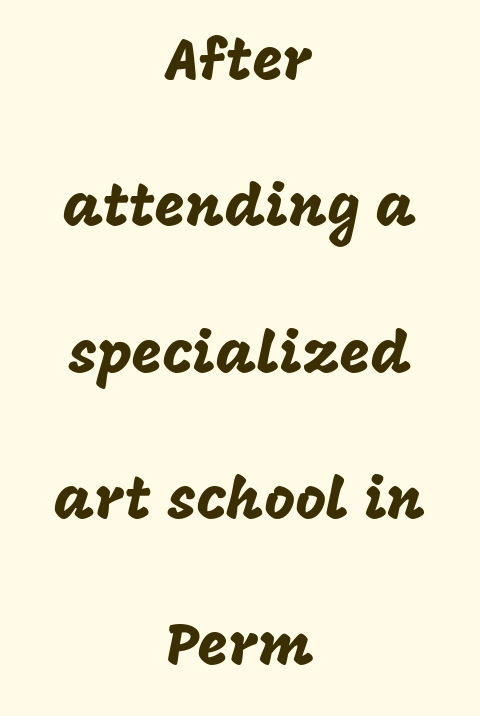
Caption: standard tracking, unaltered. Decoration check: the copy has no underline. Each letter's strokes conclude bluntly, with no projecting serifs.
